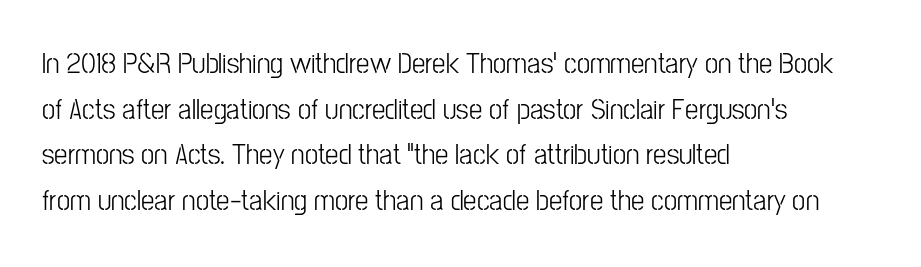
The image shows 30 px light, condensed sans-serif type, upright; set left-aligned, normal line spacing (1.52x), normal letter spacing, not underlined; low stroke contrast and a medium x-height.
